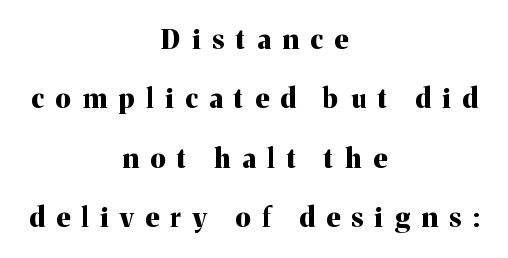
Typeset on center — no edge is straight. Leading: increased. Notice how thick the strokes are: this is what a full bold looks like. Someone cranked the tracking dial way up on this one. Unlike italic type, these characters show no tilt at all.
